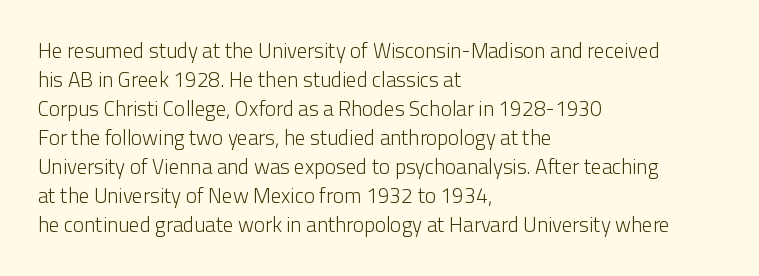
{"italic": "no", "bold": "no", "underline": "no", "align": "left", "line_spacing": "normal", "line_spacing_ratio": 1.38, "letter_spacing": "normal", "letter_spacing_em": 0.0, "glyph_px": 21}
